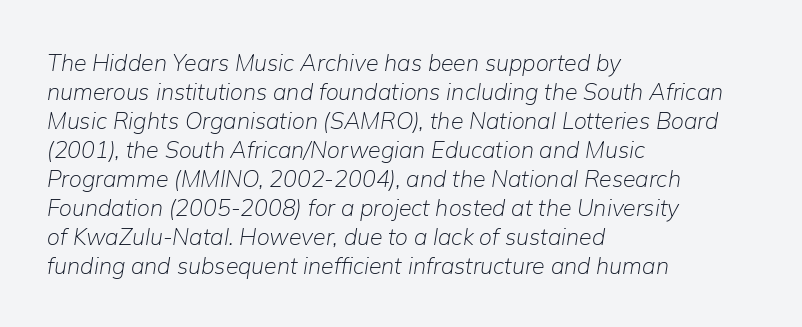
{"italic": "yes", "lean": "right", "slant_degrees": 9, "bold": "no", "underline": "no", "align": "left", "line_spacing": "normal", "line_spacing_ratio": 1.26, "letter_spacing": "normal", "letter_spacing_em": 0.0, "glyph_px": 23}
